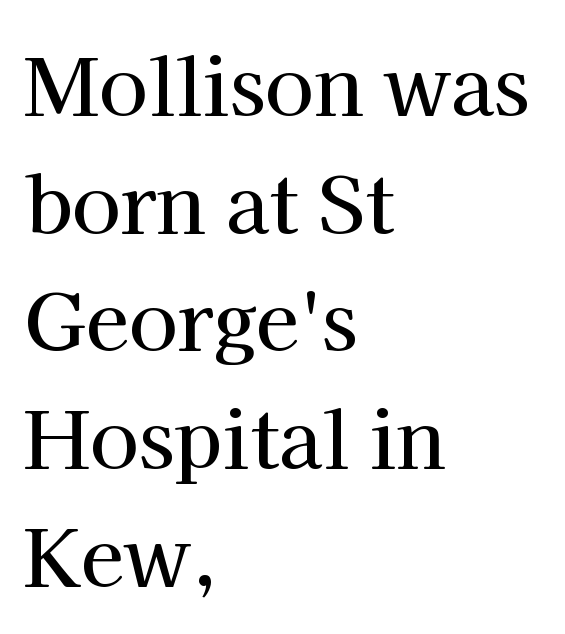
Type style note: has serifs. Caption: standard tracking, unaltered. Is this a fixed-width face? No — the glyphs have proportional, varying widths. The specimen omits any rule beneath the text block's lines.
